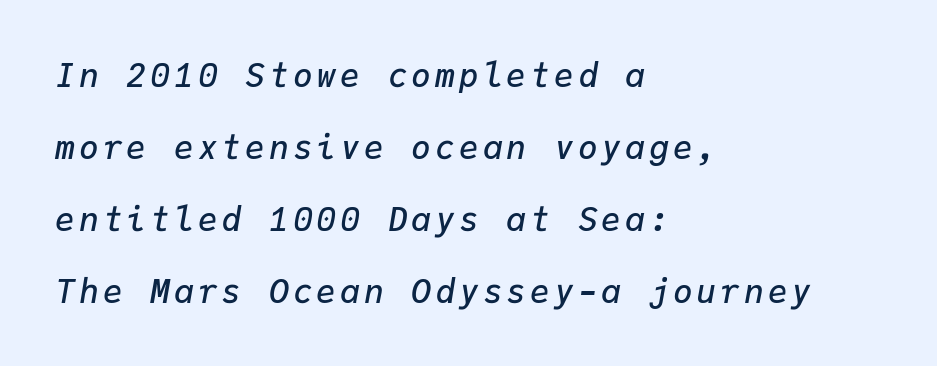
Typographic density is moderately raised because the face is semibold. The lettering tilts uniformly, giving the passage an italic look. Nobody drew a line under any word here. Fixed-width glyphs throughout — classic coding-font behaviour. Short and long lines alike share a common starting point at left.
